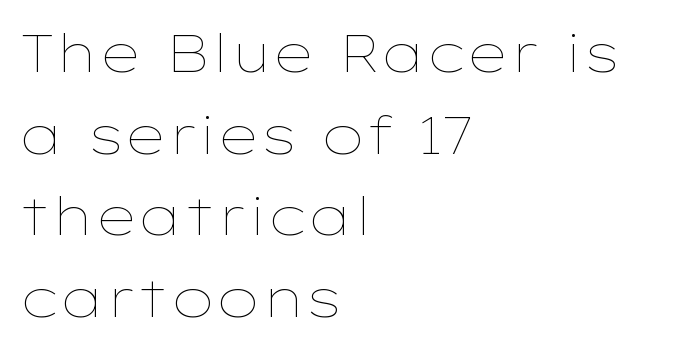
The image shows 53 px thin, wide type, upright; set left-aligned, normal line spacing (1.54x), normal letter spacing, not underlined; low stroke contrast and a medium x-height.
